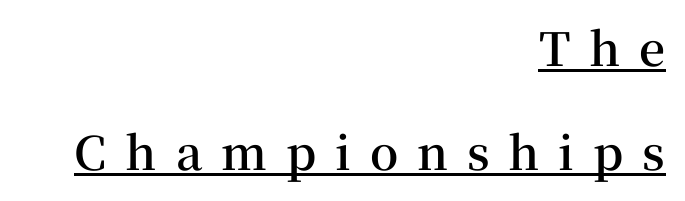
Q: Is the text bold? A: Semi-bold.
Q: Is the text italic (slanted)? A: No, it is upright.
Q: Is the typeface a serif or a sans-serif typeface? A: Serif.
Q: Is the text underlined? A: Yes.
Q: How is the paragraph aligned? A: Right-aligned.
Q: Is the spacing between letters normal or unusually wide? A: Unusually wide.
Q: Is the spacing between lines tight, normal or loose? A: Loose.
Q: Width (condensed, normal, or wide)? A: Normal.
Q: Stroke contrast? A: Medium.
Q: x-height? A: Medium.
Q: Monospaced? A: No.
